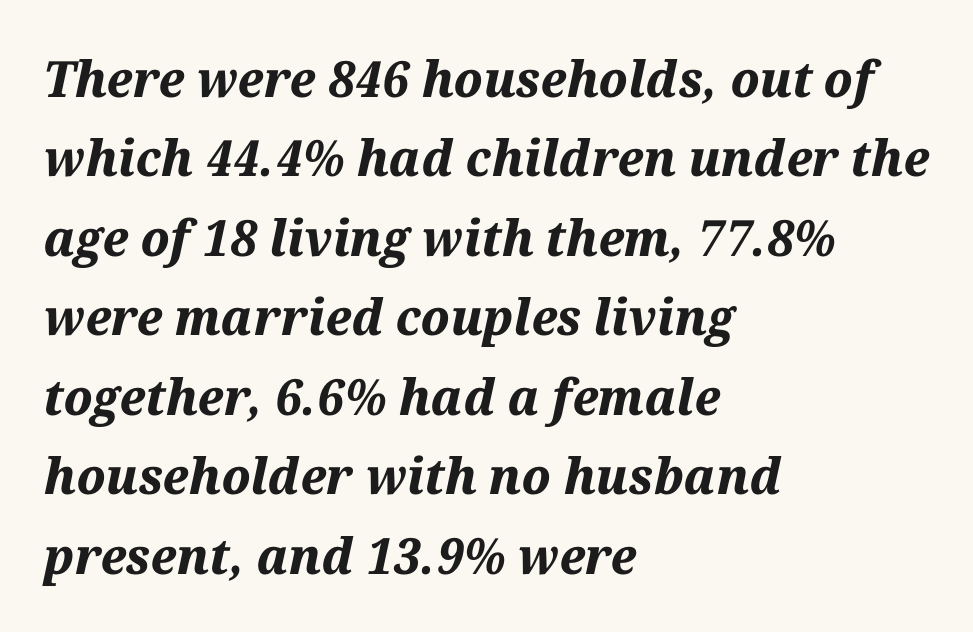
The image shows 50 px bold type, italic (leaning right); set left-aligned, normal line spacing (1.59x), normal letter spacing, not underlined; medium stroke contrast and a medium x-height.
